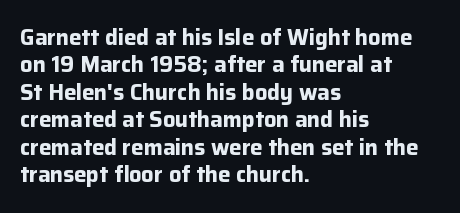
The image shows 22 px bold type, upright; set left-aligned, normal line spacing (1.25x), normal letter spacing, not underlined.
